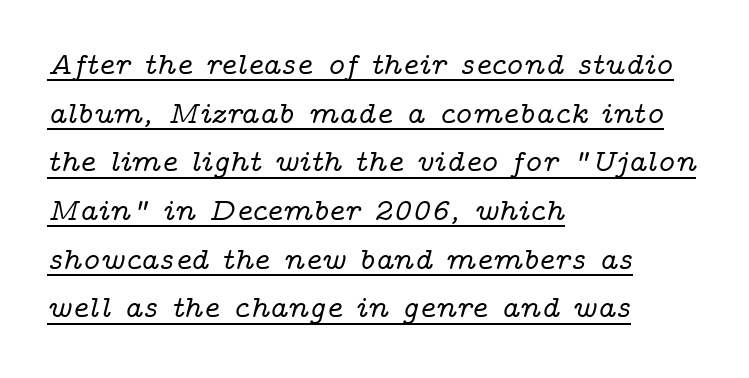
Q: Is the text italic (slanted)? A: Yes, it leans right by about 14 degrees.
Q: Is the typeface a serif or a sans-serif typeface? A: Serif.
Q: Is the text underlined? A: Yes.
Q: How is the paragraph aligned? A: Left-aligned.
Q: Is the spacing between letters normal or unusually wide? A: Normal.
Q: Is the spacing between lines tight, normal or loose? A: Normal.
Q: Width (condensed, normal, or wide)? A: Wide.
Q: Stroke contrast? A: Low.
Q: x-height? A: Medium.
Q: Monospaced? A: No.
